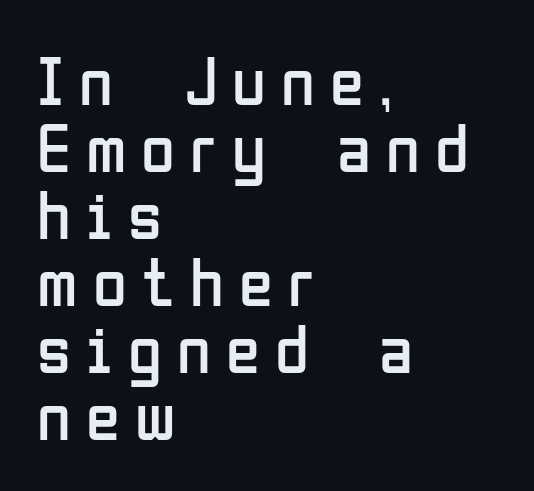
{"serif": "no", "italic": "no", "bold": "no", "weight": "regular", "width": "condensed", "stroke_contrast": "low", "x_height": "medium", "monospaced": "no", "underline": "no", "align": "left", "line_spacing": "tight", "line_spacing_ratio": 0.97, "letter_spacing": "wide", "letter_spacing_em": 0.22, "glyph_px": 69}
